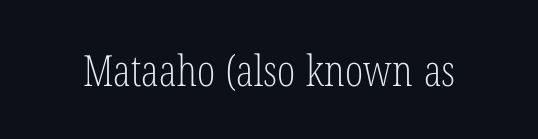
Q: Is the text bold? A: No.
Q: Is the text italic (slanted)? A: No, it is upright.
Q: Is the typeface a serif or a sans-serif typeface? A: Serif.
Q: Is the text underlined? A: No.
Q: Is the spacing between letters normal or unusually wide? A: Normal.
Q: Width (condensed, normal, or wide)? A: Condensed.
Q: Stroke contrast? A: Low.
Q: x-height? A: Medium.
Q: Monospaced? A: No.
